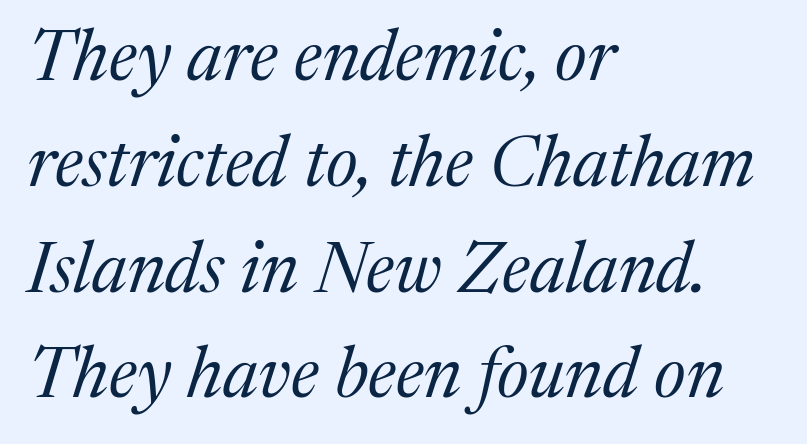
Q: Is the text bold? A: No.
Q: Is the text italic (slanted)? A: Yes, it leans right by about 17 degrees.
Q: Is the typeface a serif or a sans-serif typeface? A: Serif.
Q: Is the text underlined? A: No.
Q: How is the paragraph aligned? A: Left-aligned.
Q: Is the spacing between letters normal or unusually wide? A: Normal.
Q: Is the spacing between lines tight, normal or loose? A: Normal.
Q: Width (condensed, normal, or wide)? A: Normal.
Q: Stroke contrast? A: Medium.
Q: x-height? A: Medium.
Q: Monospaced? A: No.
